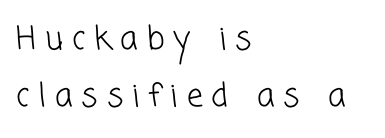
Q: Is the text bold? A: No.
Q: Is the typeface a serif or a sans-serif typeface? A: Sans-serif.
Q: Is the text underlined? A: No.
Q: How is the paragraph aligned? A: Left-aligned.
Q: Is the spacing between letters normal or unusually wide? A: Unusually wide.
Q: Width (condensed, normal, or wide)? A: Normal.
Q: Stroke contrast? A: Low.
Q: x-height? A: Medium.
Q: Monospaced? A: No.
